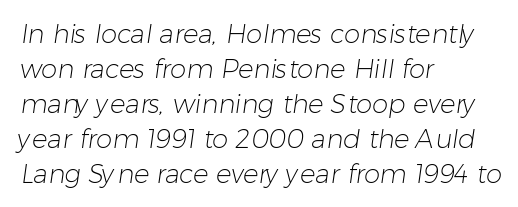
Q: Is the text bold? A: No.
Q: Is the text underlined? A: No.
Q: How is the paragraph aligned? A: Left-aligned.
Q: Is the spacing between letters normal or unusually wide? A: Normal.
Q: Is the spacing between lines tight, normal or loose? A: Normal.
